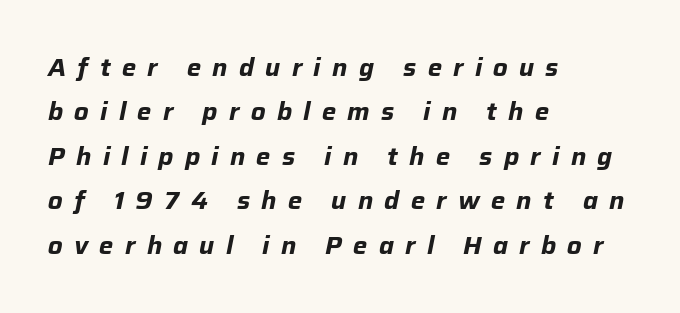
Q: Is the text bold? A: Yes.
Q: Is the text italic (slanted)? A: Yes, it leans right by about 12 degrees.
Q: Is the text underlined? A: No.
Q: How is the paragraph aligned? A: Left-aligned.
Q: Is the spacing between letters normal or unusually wide? A: Unusually wide.
